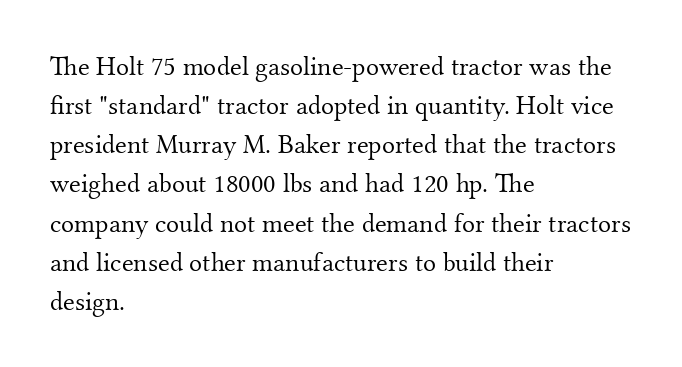
{"italic": "no", "bold": "no", "underline": "no", "align": "left", "line_spacing": "normal", "line_spacing_ratio": 1.45, "letter_spacing": "normal", "letter_spacing_em": 0.0, "glyph_px": 27}
